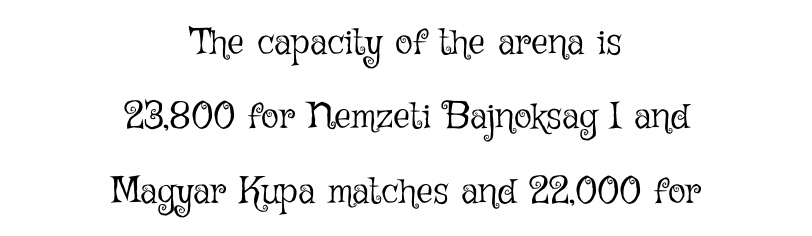
Q: Is the text bold? A: No.
Q: Is the text italic (slanted)? A: No, it is upright.
Q: Is the text underlined? A: No.
Q: How is the paragraph aligned? A: Centered.
Q: Is the spacing between letters normal or unusually wide? A: Normal.
Q: Is the spacing between lines tight, normal or loose? A: Loose.
Q: Width (condensed, normal, or wide)? A: Normal.
Q: Stroke contrast? A: Low.
Q: x-height? A: Medium.
Q: Monospaced? A: No.
